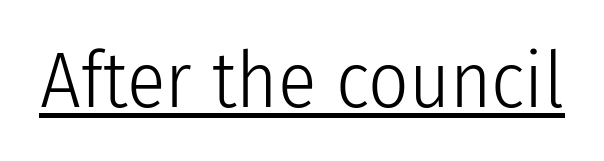
{"serif": "no", "italic": "no", "bold": "no", "weight": "light", "width": "condensed", "stroke_contrast": "low", "x_height": "medium", "monospaced": "no", "underline": "yes", "letter_spacing": "normal", "letter_spacing_em": 0.0, "glyph_px": 79}
